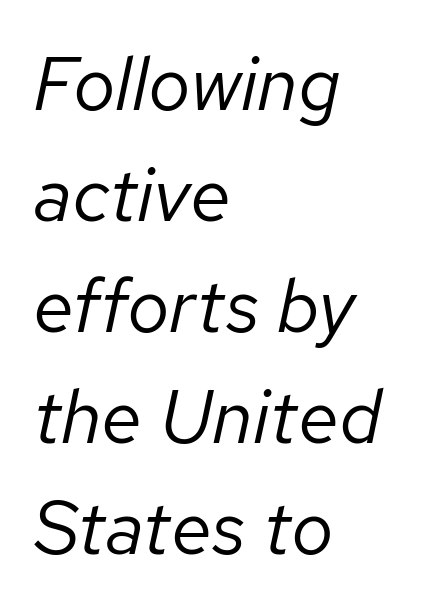
The image shows 75 px regular-weight type, italic (leaning right); set left-aligned, normal line spacing (1.48x), normal letter spacing, not underlined; low stroke contrast and a medium x-height.
